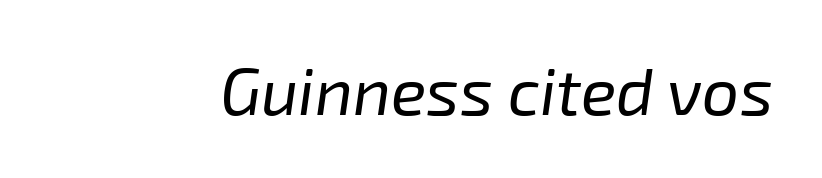
Q: Is the text bold? A: No.
Q: Is the text italic (slanted)? A: Yes, it leans right by about 8 degrees.
Q: Is the text underlined? A: No.
Q: Is the spacing between letters normal or unusually wide? A: Normal.
Q: Width (condensed, normal, or wide)? A: Normal.
Q: Stroke contrast? A: Low.
Q: x-height? A: Medium.
Q: Monospaced? A: No.
